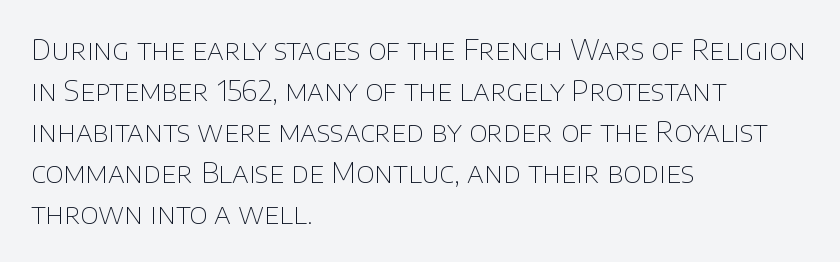
{"serif": "no", "italic": "no", "bold": "no", "weight": "thin", "width": "normal", "stroke_contrast": "low", "x_height": "large", "monospaced": "no", "underline": "no", "align": "left", "line_spacing": "normal", "line_spacing_ratio": 1.46, "letter_spacing": "normal", "letter_spacing_em": 0.0, "glyph_px": 28}
